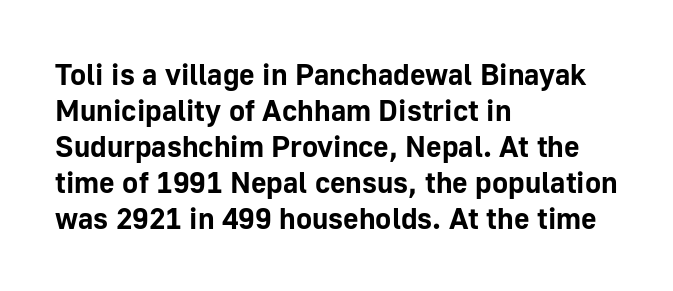
{"serif": "no", "italic": "no", "bold": "yes", "weight": "bold", "width": "normal", "stroke_contrast": "low", "x_height": "medium", "monospaced": "no", "underline": "no", "align": "left", "line_spacing_ratio": 1.2, "letter_spacing": "normal", "letter_spacing_em": 0.0, "glyph_px": 30}
